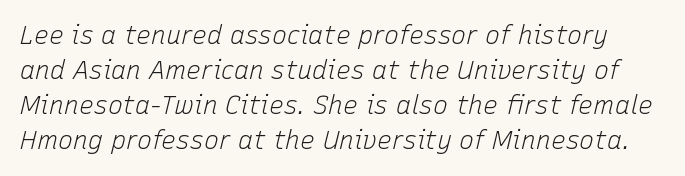
{"italic": "yes", "lean": "right", "slant_degrees": 15, "bold": "no", "underline": "no", "line_spacing": "normal", "line_spacing_ratio": 1.4, "letter_spacing": "normal", "letter_spacing_em": 0.0, "glyph_px": 25}
